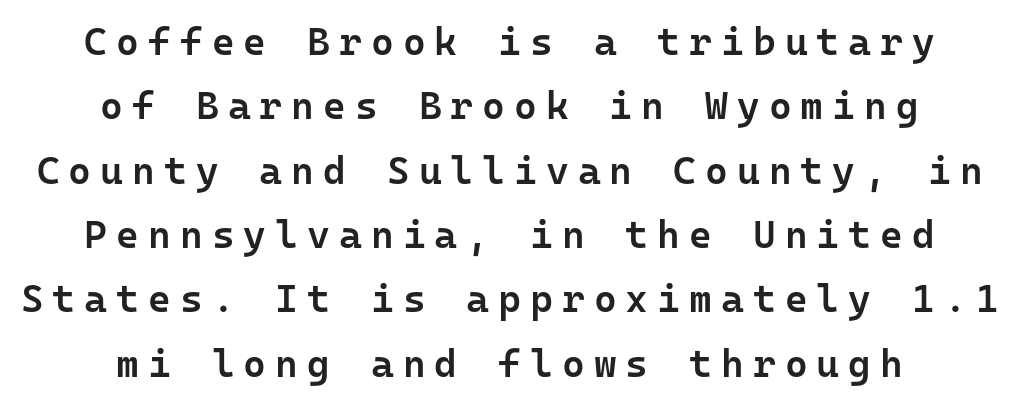
The image shows 39 px semibold sans-serif type, upright, monospaced; set centered, normal line spacing (1.65x), unusually wide letter spacing (+0.23 em), not underlined; low stroke contrast and a medium x-height.
